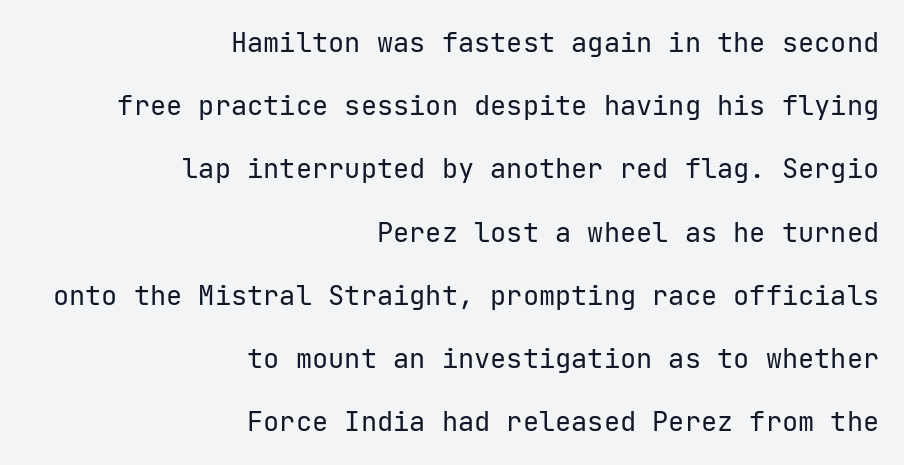
{"italic": "no", "bold": "no", "underline": "no", "align": "right", "line_spacing": "loose", "line_spacing_ratio": 2.34, "letter_spacing": "normal", "letter_spacing_em": 0.0, "glyph_px": 27}
